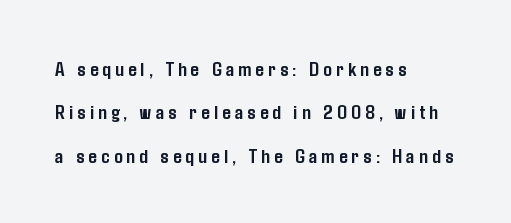
Its strokes are broad and dark, the hallmark of bold type. Visually the block forms a straight wall on the left and a jagged coastline on the right. Any mark beneath the type? The region is blank. Observe the wide spacing: letters keep a clear distance from each other.
